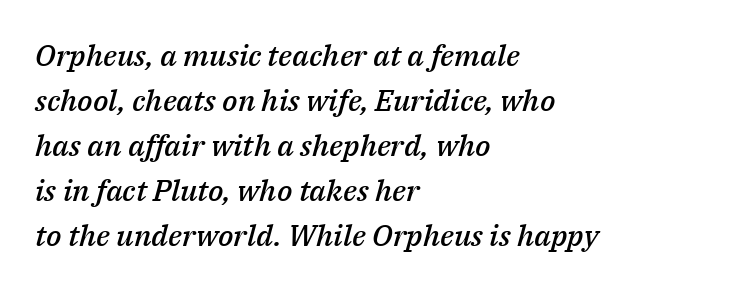
The image shows 30 px semibold type, italic (leaning right); set left-aligned, normal line spacing (1.5x), normal letter spacing, not underlined; medium stroke contrast and a medium x-height.
